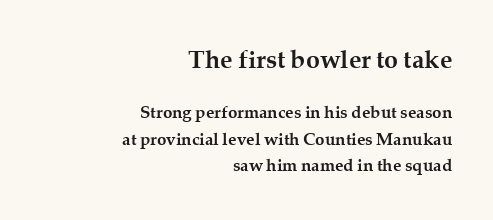
Q: Is the text bold? A: Yes.
Q: Is the text italic (slanted)? A: No, it is upright.
Q: Is the text underlined? A: No.
Q: How is the paragraph aligned? A: Right-aligned.
Q: Is the spacing between letters normal or unusually wide? A: Normal.
Q: Is the spacing between lines tight, normal or loose? A: Normal.
Q: Which block of text is set in a larger size, the first (top) or the second (bottom)? A: The first (top) one.
